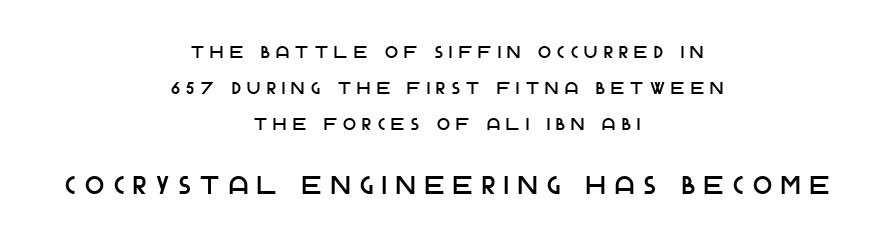
{"italic": "no", "underline": "no", "align": "center", "line_spacing": "loose", "line_spacing_ratio": 2.12, "letter_spacing": "wide", "letter_spacing_em": 0.38, "larger_block": "second", "size_ratio": 1.47, "glyph_px": 25}
